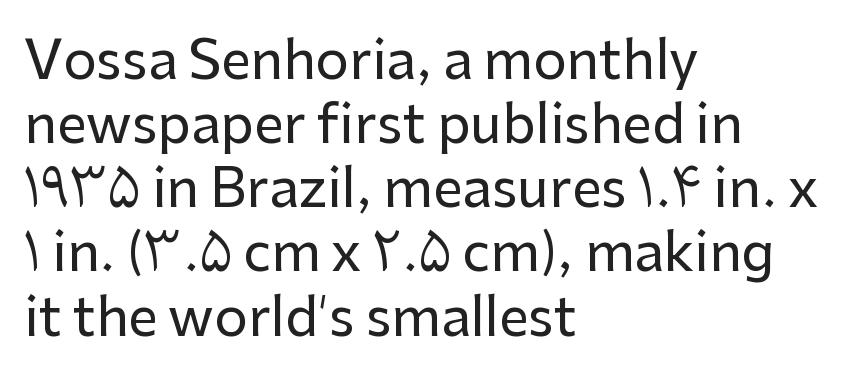
The face used here is proportionally spaced, like ordinary book or web type. This sample uses an upright cut, with every glyph sitting square on the baseline. Type style note: lacks serifs. Look at the tracking — it's just the regular setting, nothing added. The space directly below the letters is spotless. The lines are quadded left.
